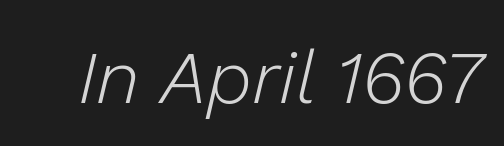
Q: Is the text bold? A: No.
Q: Is the text italic (slanted)? A: Yes, it leans right by about 13 degrees.
Q: Is the text underlined? A: No.
Q: Is the spacing between letters normal or unusually wide? A: Normal.
Q: Width (condensed, normal, or wide)? A: Normal.
Q: Stroke contrast? A: Low.
Q: x-height? A: Medium.
Q: Monospaced? A: No.
